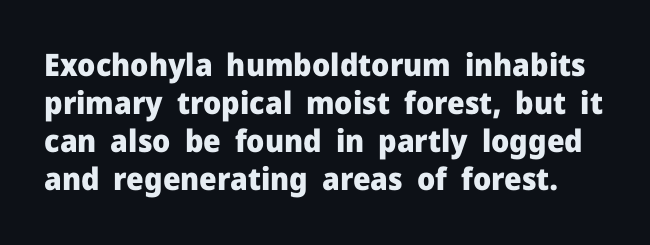
Q: Is the text bold? A: Yes.
Q: Is the text italic (slanted)? A: No, it is upright.
Q: Is the typeface a serif or a sans-serif typeface? A: Sans-serif.
Q: Is the text underlined? A: No.
Q: Is the spacing between letters normal or unusually wide? A: Normal.
Q: Width (condensed, normal, or wide)? A: Normal.
Q: Stroke contrast? A: Low.
Q: x-height? A: Medium.
Q: Monospaced? A: No.
